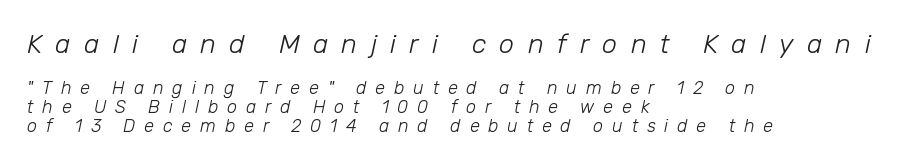
Q: Is the text bold? A: No.
Q: Is the text italic (slanted)? A: Yes, it leans right by about 12 degrees.
Q: Is the text underlined? A: No.
Q: How is the paragraph aligned? A: Left-aligned.
Q: Is the spacing between letters normal or unusually wide? A: Unusually wide.
Q: Is the spacing between lines tight, normal or loose? A: Tight.
Q: Which block of text is set in a larger size, the first (top) or the second (bottom)? A: The first (top) one.
